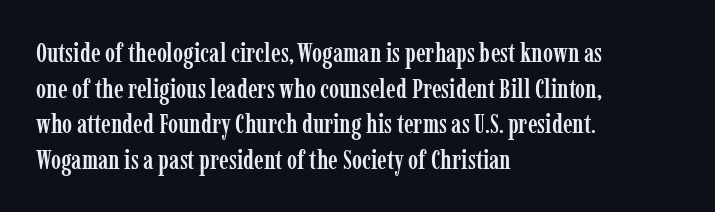
The image shows 27 px text type, upright; set left-aligned, normal line spacing (1.32x), normal letter spacing, not underlined.
